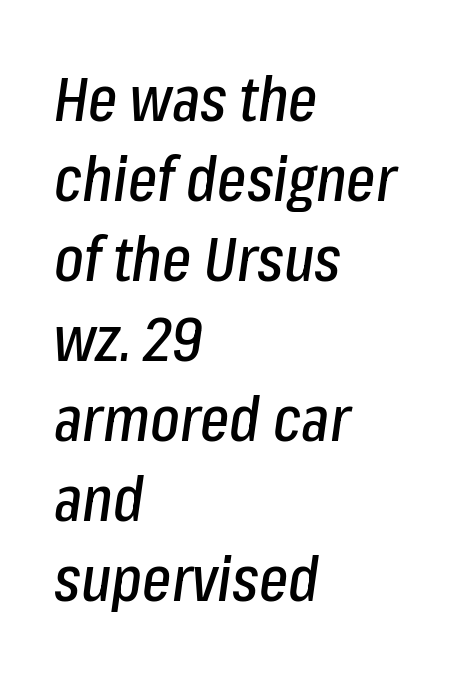
{"italic": "yes", "lean": "right", "slant_degrees": 8, "width": "condensed", "stroke_contrast": "low", "x_height": "medium", "monospaced": "no", "underline": "no", "align": "left", "line_spacing": "normal", "line_spacing_ratio": 1.29, "letter_spacing": "normal", "letter_spacing_em": 0.0, "glyph_px": 62}
